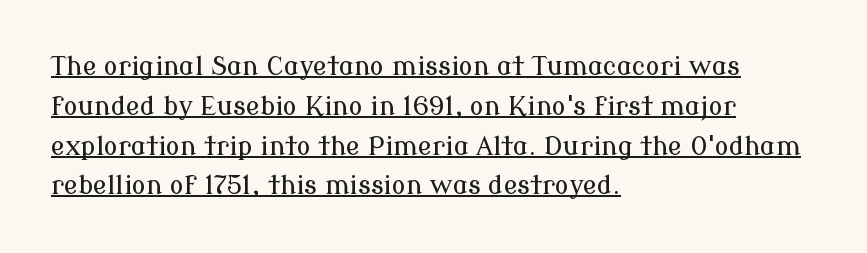
Q: Is the text italic (slanted)? A: No, it is upright.
Q: Is the text underlined? A: Yes.
Q: How is the paragraph aligned? A: Left-aligned.
Q: Is the spacing between letters normal or unusually wide? A: Normal.
Q: Is the spacing between lines tight, normal or loose? A: Normal.
